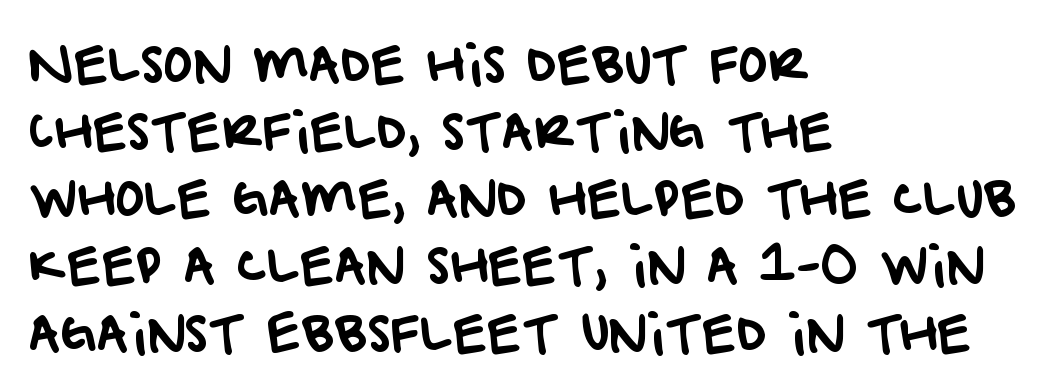
Q: Is the typeface a serif or a sans-serif typeface? A: Sans-serif.
Q: Is the text underlined? A: No.
Q: How is the paragraph aligned? A: Left-aligned.
Q: Is the spacing between letters normal or unusually wide? A: Normal.
Q: Is the spacing between lines tight, normal or loose? A: Normal.
Q: Width (condensed, normal, or wide)? A: Normal.
Q: Stroke contrast? A: Low.
Q: x-height? A: Large.
Q: Monospaced? A: No.
